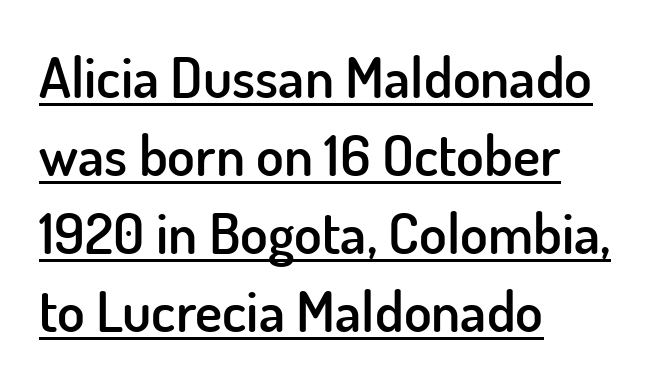
The image shows 57 px semibold sans-serif type, upright; set left-aligned, normal line spacing (1.37x), normal letter spacing, underlined; low stroke contrast and a small x-height.
